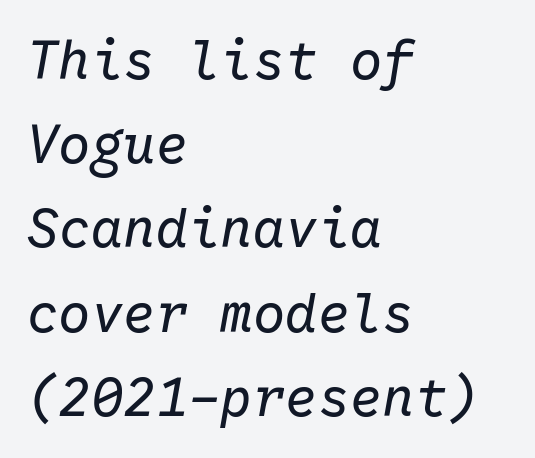
{"italic": "yes", "lean": "right", "slant_degrees": 10, "bold": "no", "weight": "regular", "width": "normal", "stroke_contrast": "low", "x_height": "medium", "monospaced": "yes", "underline": "no", "align": "left", "line_spacing": "normal", "line_spacing_ratio": 1.56, "letter_spacing": "normal", "letter_spacing_em": 0.0, "glyph_px": 54}
